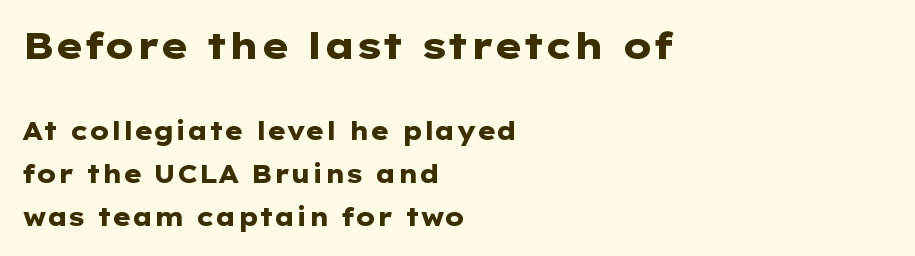
The image shows 37 px heavy, wide sans-serif type, upright; set left-aligned, line spacing 1.72x, normal letter spacing, not underlined; the first (top) block is 1.48x larger; low stroke contrast and a medium x-height.
